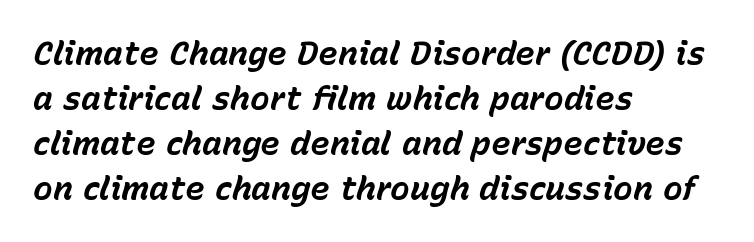
Decoration check: the copy has no underline. Every row of glyphs begins at an identical x-position on the left. Look at the tracking — it's just the regular setting, nothing added. The passage shown is typed in a proportional face where columns would drift.
